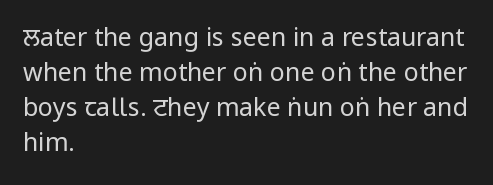
Nobody drew a line under any word here. The passage is arranged the way most books set body copy — flush left. Is the stroke heavy? The answer is a plain regular-or-lighter. Nobody touched the tracking dial on this one. A roman cut, with each character standing at attention. The space between consecutive lines is moderate.
